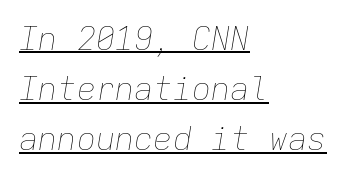
{"italic": "yes", "lean": "right", "slant_degrees": 9, "bold": "no", "weight": "thin", "width": "normal", "stroke_contrast": "low", "x_height": "medium", "monospaced": "yes", "underline": "yes", "align": "left", "line_spacing": "normal", "line_spacing_ratio": 1.57, "letter_spacing": "normal", "letter_spacing_em": 0.0, "glyph_px": 32}
